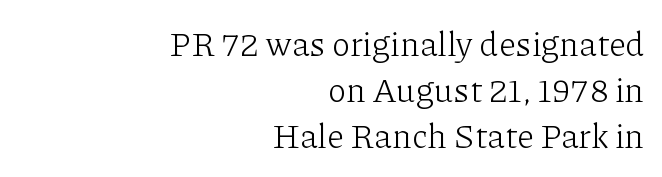
Q: Is the text bold? A: No.
Q: Is the text italic (slanted)? A: No, it is upright.
Q: Is the typeface a serif or a sans-serif typeface? A: Serif.
Q: Is the text underlined? A: No.
Q: How is the paragraph aligned? A: Right-aligned.
Q: Is the spacing between letters normal or unusually wide? A: Normal.
Q: Is the spacing between lines tight, normal or loose? A: Normal.
Q: Width (condensed, normal, or wide)? A: Normal.
Q: Stroke contrast? A: Low.
Q: x-height? A: Medium.
Q: Monospaced? A: No.
